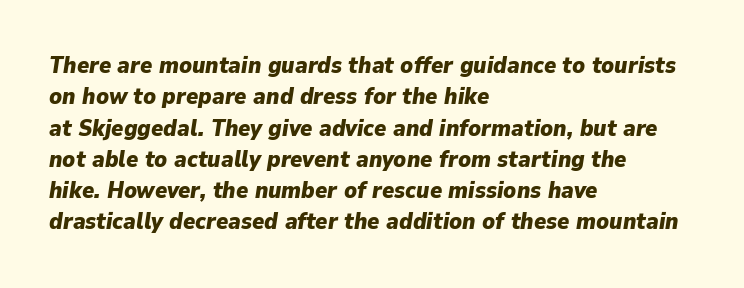
The image shows 23 px bold type, italic (leaning right); set left-aligned, normal line spacing (1.36x), normal letter spacing, not underlined.
